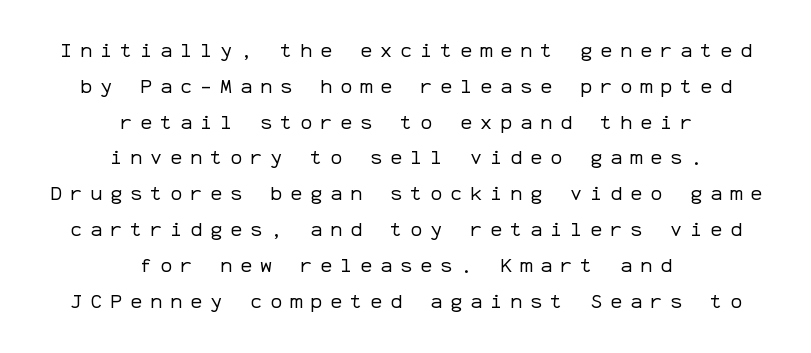
Q: Is the text bold? A: No.
Q: Is the text italic (slanted)? A: No, it is upright.
Q: Is the text underlined? A: No.
Q: How is the paragraph aligned? A: Centered.
Q: Is the spacing between letters normal or unusually wide? A: Unusually wide.
